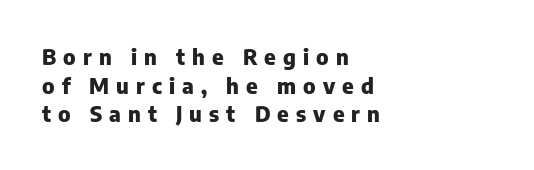
Compared with a centered layout, this one pins lines to the left instead. The lettering stays uniformly vertical, giving the passage a roman look. Its strokes are broad and dark, the hallmark of bold type. Quick note: interline space is typical. The gap between lines stays unmarked. Loose tracking; the words dissolve into strings of separated letters.
